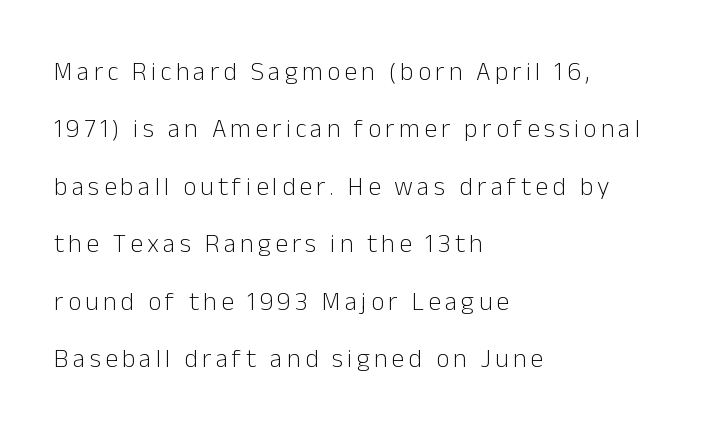
Reading down the block, your eye returns to a fixed left position each line. Characters remain perfectly vertical along every line. No word sits above an underline. Airy leading. The weight tops out at a normal text grade.
